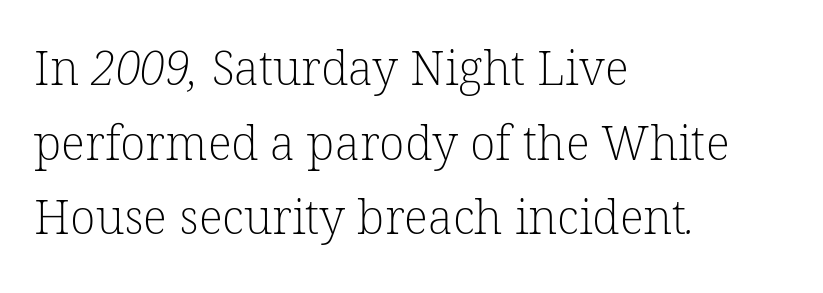
Plain, unruled lines of type. Glyph-to-glyph distance matches everyday printed text. Each line starts at the same left margin while the right side varies. To sum up the face: it has serifs.
